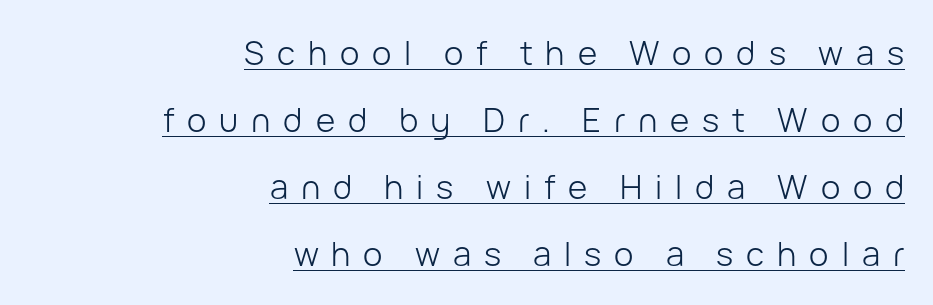
{"serif": "no", "italic": "no", "bold": "no", "weight": "light", "width": "normal", "stroke_contrast": "low", "x_height": "medium", "monospaced": "no", "underline": "yes", "align": "right", "line_spacing": "loose", "line_spacing_ratio": 2.03, "letter_spacing": "wide", "letter_spacing_em": 0.39, "glyph_px": 33}
